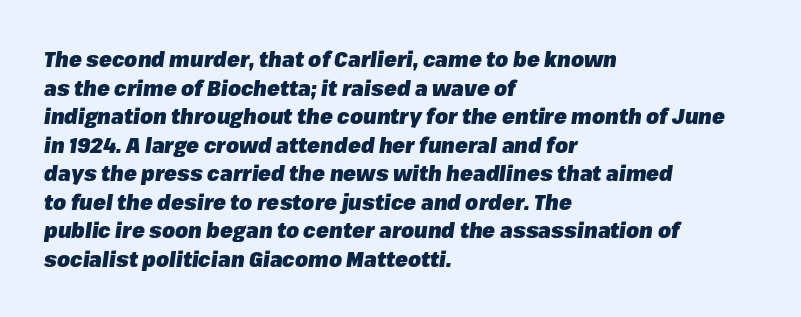
Q: Is the text bold? A: Yes.
Q: Is the text italic (slanted)? A: Yes, it leans right by about 8 degrees.
Q: Is the text underlined? A: No.
Q: How is the paragraph aligned? A: Left-aligned.
Q: Is the spacing between letters normal or unusually wide? A: Normal.
Q: Is the spacing between lines tight, normal or loose? A: Normal.
